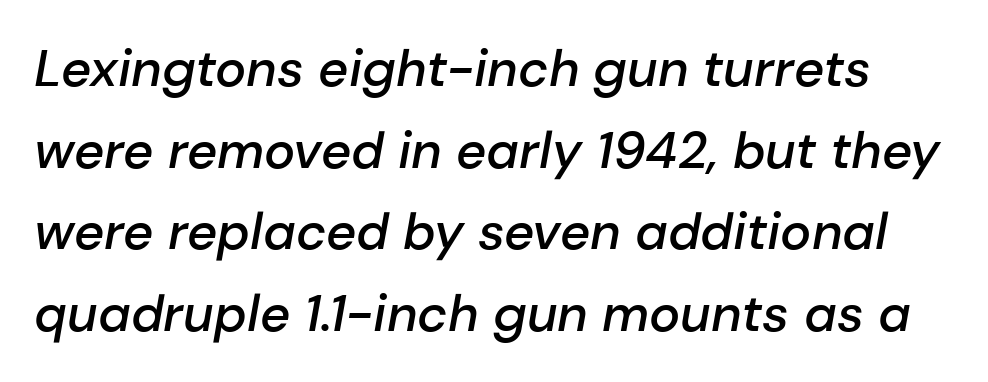
The image shows 52 px semibold type, italic (leaning right); set normal line spacing (1.57x), normal letter spacing, not underlined; low stroke contrast and a medium x-height.
